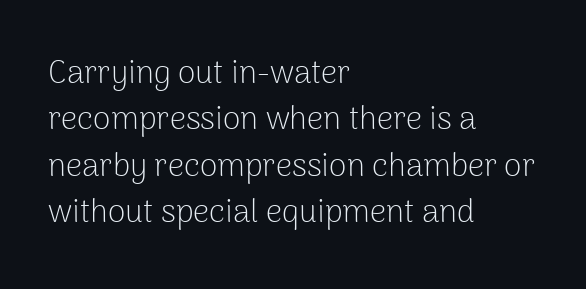
The image shows 32 px light sans-serif type, upright; set left-aligned, normal line spacing (1.45x), normal letter spacing, not underlined; low stroke contrast and a medium x-height.
